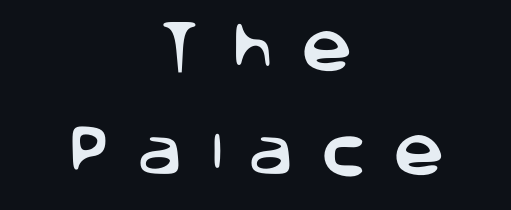
The image shows 57 px sans-serif type, upright; set centered, line spacing 1.82x, unusually wide letter spacing (+0.46 em), not underlined; low stroke contrast and a large x-height.
